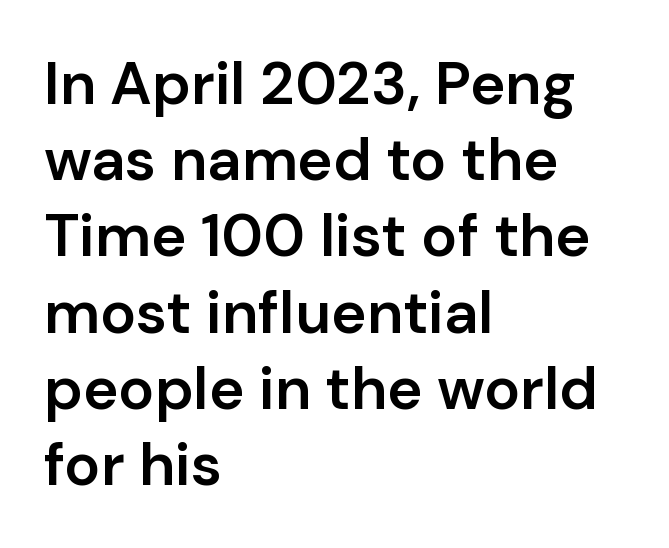
The image shows 60 px semibold sans-serif type, upright; set left-aligned, normal line spacing (1.27x), normal letter spacing, not underlined; low stroke contrast and a medium x-height.
